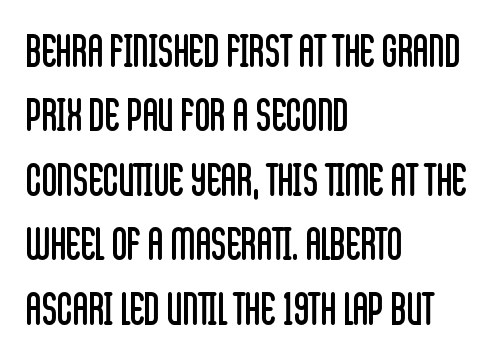
The image shows 43 px regular-weight, condensed sans-serif type, upright; set left-aligned, normal line spacing (1.5x), normal letter spacing, not underlined; low stroke contrast and a large x-height.
